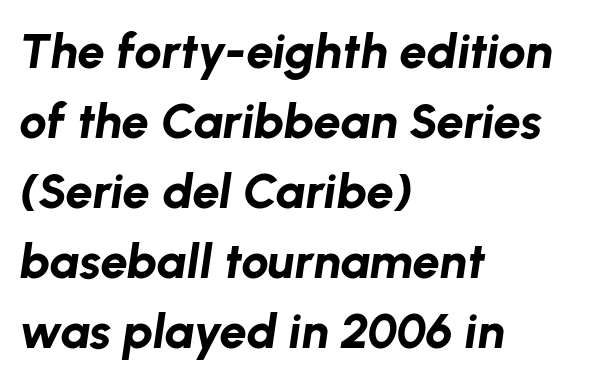
Q: Is the text bold? A: Yes.
Q: Is the text italic (slanted)? A: Yes, it leans right by about 8 degrees.
Q: Is the text underlined? A: No.
Q: How is the paragraph aligned? A: Left-aligned.
Q: Is the spacing between letters normal or unusually wide? A: Normal.
Q: Is the spacing between lines tight, normal or loose? A: Normal.
Q: Width (condensed, normal, or wide)? A: Normal.
Q: Stroke contrast? A: Low.
Q: x-height? A: Medium.
Q: Monospaced? A: No.
